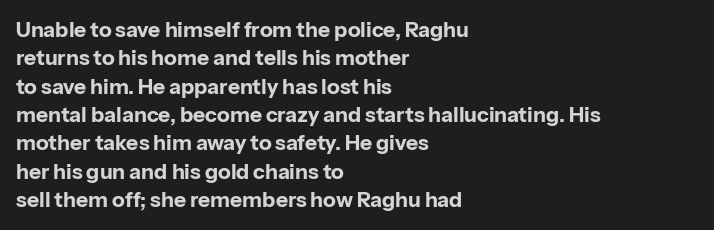
Q: Is the text bold? A: Yes.
Q: Is the text italic (slanted)? A: No, it is upright.
Q: Is the text underlined? A: No.
Q: How is the paragraph aligned? A: Left-aligned.
Q: Is the spacing between letters normal or unusually wide? A: Normal.
Q: Is the spacing between lines tight, normal or loose? A: Normal.
